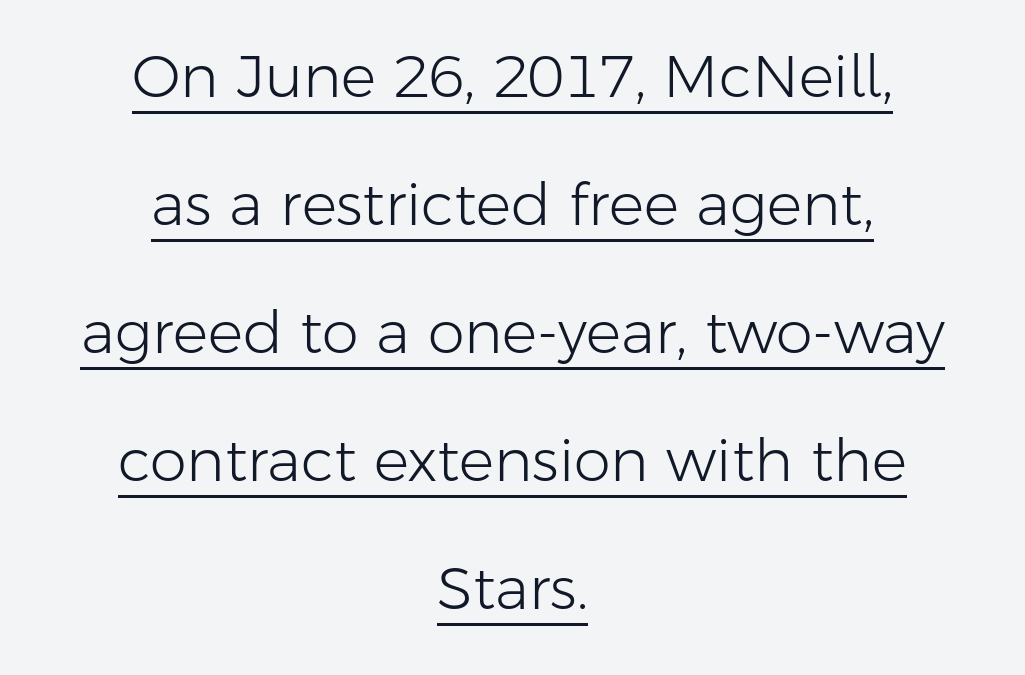
The image shows 59 px light sans-serif type, upright; set centered, loose line spacing (2.17x), normal letter spacing, underlined; low stroke contrast and a medium x-height.
